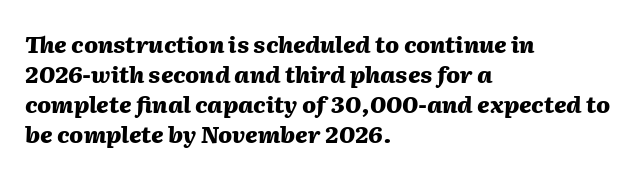
Q: Is the text bold? A: Yes.
Q: Is the text italic (slanted)? A: Yes, it leans right by about 2 degrees.
Q: Is the text underlined? A: No.
Q: How is the paragraph aligned? A: Left-aligned.
Q: Is the spacing between letters normal or unusually wide? A: Normal.
Q: Is the spacing between lines tight, normal or loose? A: Normal.
